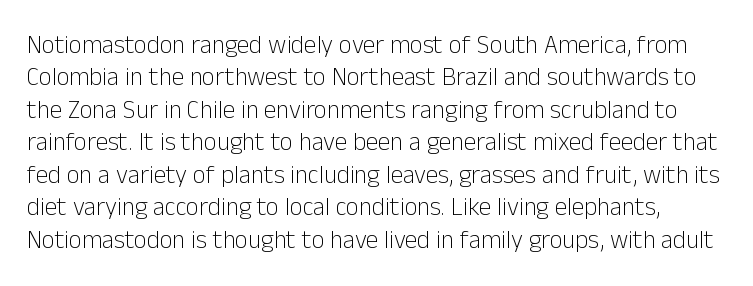
Q: Is the text bold? A: No.
Q: Is the text italic (slanted)? A: No, it is upright.
Q: Is the text underlined? A: No.
Q: Is the spacing between letters normal or unusually wide? A: Normal.
Q: Is the spacing between lines tight, normal or loose? A: Normal.
